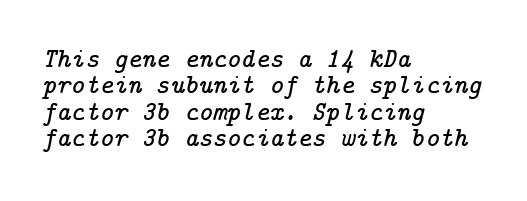
The image shows 27 px text type, italic (leaning right); set left-aligned, tight line spacing (0.98x), normal letter spacing, not underlined.
